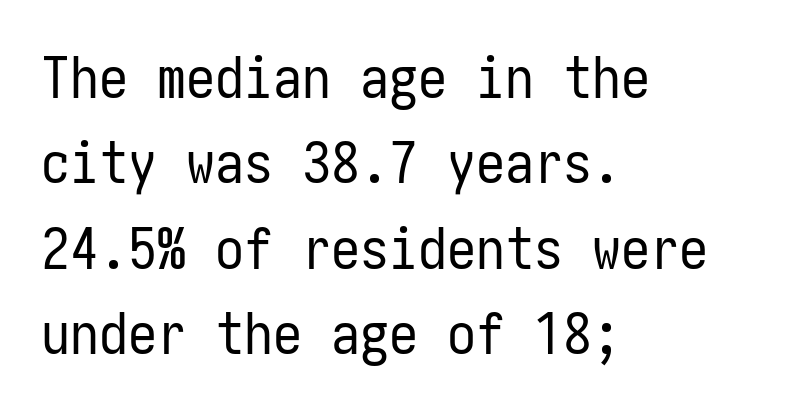
The image shows 58 px regular-weight, condensed sans-serif type, upright; set left-aligned, normal line spacing (1.47x), normal letter spacing, not underlined; low stroke contrast and a medium x-height.
